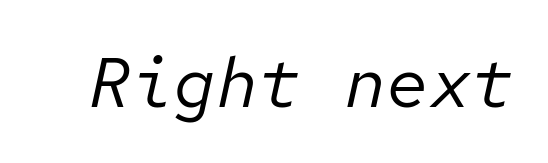
If you drew a line through each stem, it would be angled. This sample has the even, mechanical cadence of fixed-width lettering. Words appear dense and cohesive because spacing is normal. Heaviness? Minimal to ordinary, like unemphasized prose. The specimen omits any rule beneath the text block's lines.
